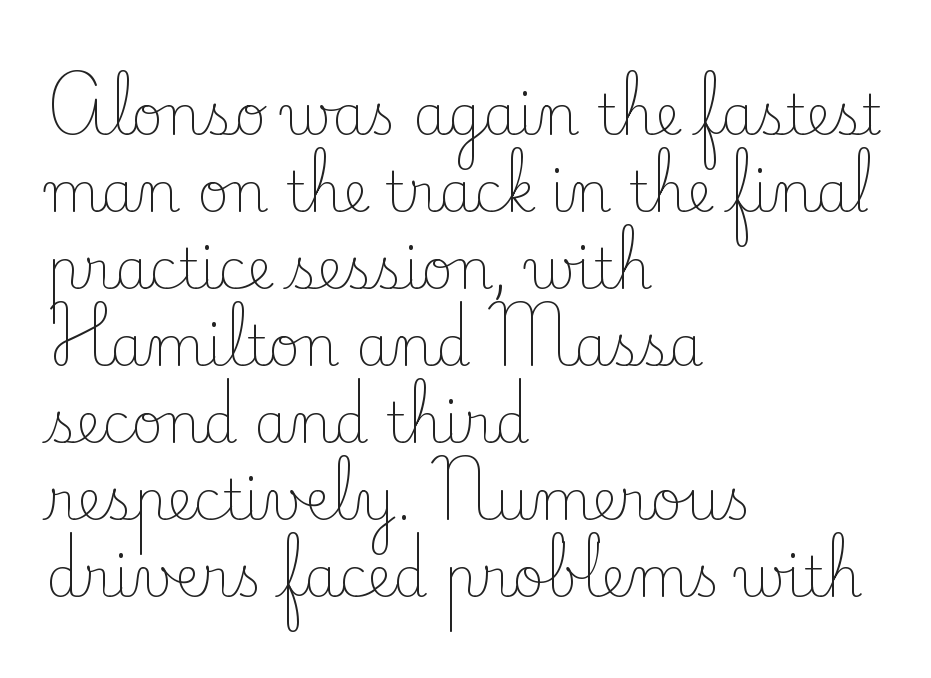
The image shows 55 px light serif type, upright; set left-aligned, normal line spacing (1.4x), normal letter spacing, not underlined; low stroke contrast and a small x-height.
